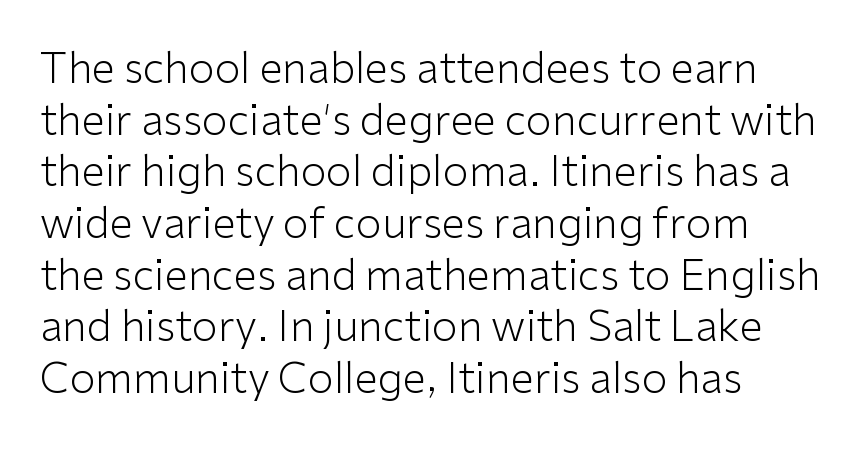
Q: Is the text bold? A: No.
Q: Is the text italic (slanted)? A: No, it is upright.
Q: Is the typeface a serif or a sans-serif typeface? A: Sans-serif.
Q: Is the text underlined? A: No.
Q: How is the paragraph aligned? A: Left-aligned.
Q: Is the spacing between letters normal or unusually wide? A: Normal.
Q: Width (condensed, normal, or wide)? A: Normal.
Q: Stroke contrast? A: Low.
Q: x-height? A: Medium.
Q: Monospaced? A: No.
